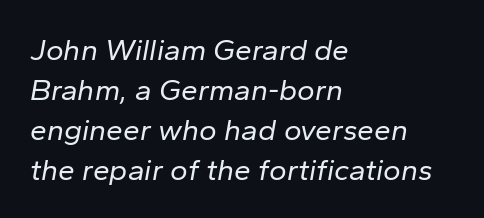
{"italic": "yes", "lean": "right", "slant_degrees": 10, "bold": "no", "weight": "regular", "width": "normal", "stroke_contrast": "low", "x_height": "medium", "monospaced": "no", "underline": "no", "align": "left", "line_spacing": "normal", "line_spacing_ratio": 1.33, "letter_spacing": "normal", "letter_spacing_em": 0.0, "glyph_px": 30}
